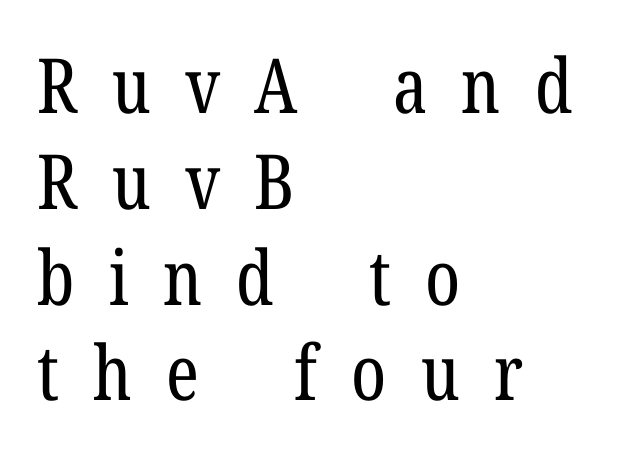
Q: Is the text bold? A: No.
Q: Is the text italic (slanted)? A: No, it is upright.
Q: Is the typeface a serif or a sans-serif typeface? A: Serif.
Q: Is the text underlined? A: No.
Q: How is the paragraph aligned? A: Left-aligned.
Q: Is the spacing between letters normal or unusually wide? A: Unusually wide.
Q: Is the spacing between lines tight, normal or loose? A: Normal.
Q: Width (condensed, normal, or wide)? A: Condensed.
Q: Stroke contrast? A: Low.
Q: x-height? A: Medium.
Q: Monospaced? A: No.
